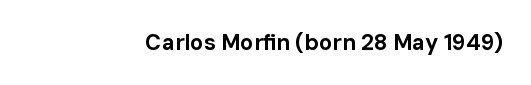
Q: Is the text bold? A: Yes.
Q: Is the text italic (slanted)? A: No, it is upright.
Q: Is the text underlined? A: No.
Q: Is the spacing between letters normal or unusually wide? A: Normal.
